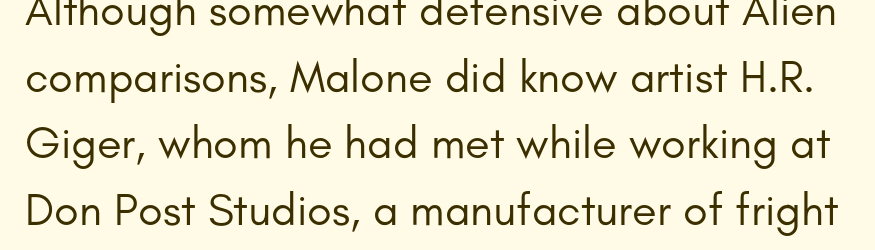
{"serif": "no", "italic": "no", "bold": "no", "weight": "regular", "width": "normal", "stroke_contrast": "low", "x_height": "small", "monospaced": "no", "underline": "no", "line_spacing": "normal", "line_spacing_ratio": 1.48, "letter_spacing": "normal", "letter_spacing_em": 0.0, "glyph_px": 45}
